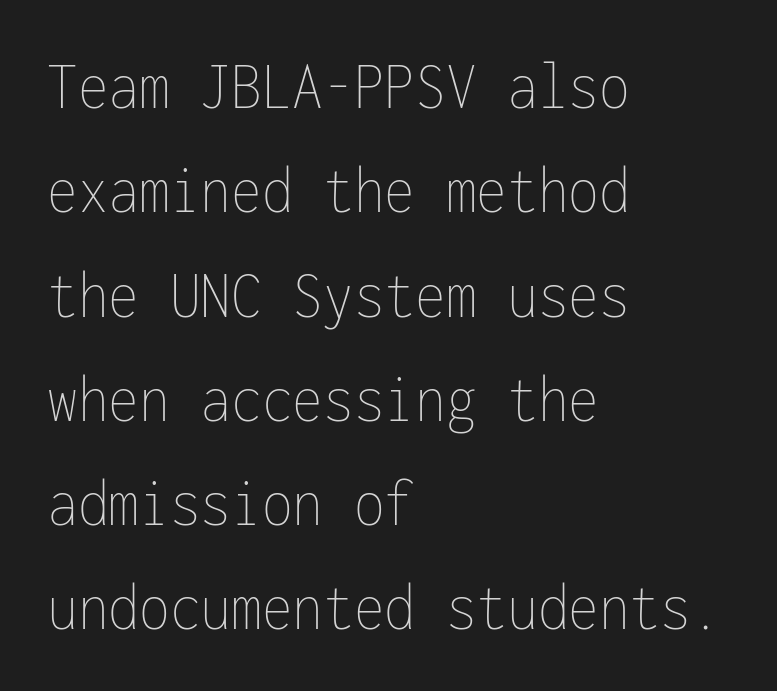
The image shows 70 px thin, condensed type, upright, monospaced; set left-aligned, normal line spacing (1.49x), normal letter spacing, not underlined; low stroke contrast and a medium x-height.
